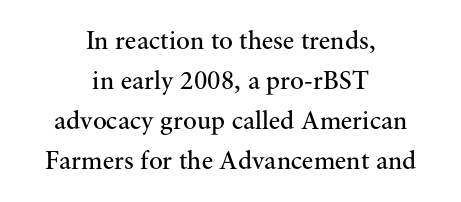
Q: Is the text bold? A: No.
Q: Is the text italic (slanted)? A: No, it is upright.
Q: Is the text underlined? A: No.
Q: How is the paragraph aligned? A: Centered.
Q: Is the spacing between letters normal or unusually wide? A: Normal.
Q: Is the spacing between lines tight, normal or loose? A: Normal.
